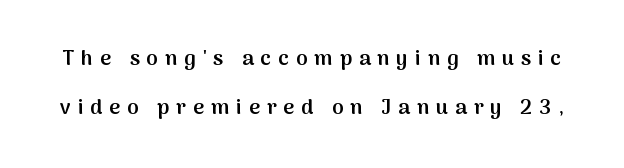
Q: Is the text bold? A: Semi-bold.
Q: Is the text italic (slanted)? A: No, it is upright.
Q: Is the text underlined? A: No.
Q: Is the spacing between letters normal or unusually wide? A: Unusually wide.
Q: Is the spacing between lines tight, normal or loose? A: Loose.
